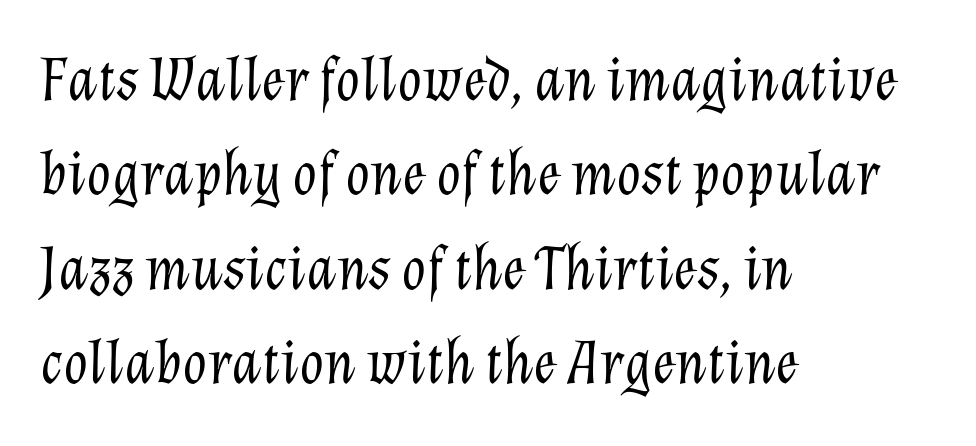
Q: Is the text bold? A: No.
Q: Is the text italic (slanted)? A: Yes, it leans right by about 12 degrees.
Q: Is the text underlined? A: No.
Q: How is the paragraph aligned? A: Left-aligned.
Q: Is the spacing between letters normal or unusually wide? A: Normal.
Q: Is the spacing between lines tight, normal or loose? A: Normal.
Q: Width (condensed, normal, or wide)? A: Normal.
Q: Stroke contrast? A: Low.
Q: x-height? A: Medium.
Q: Monospaced? A: No.
